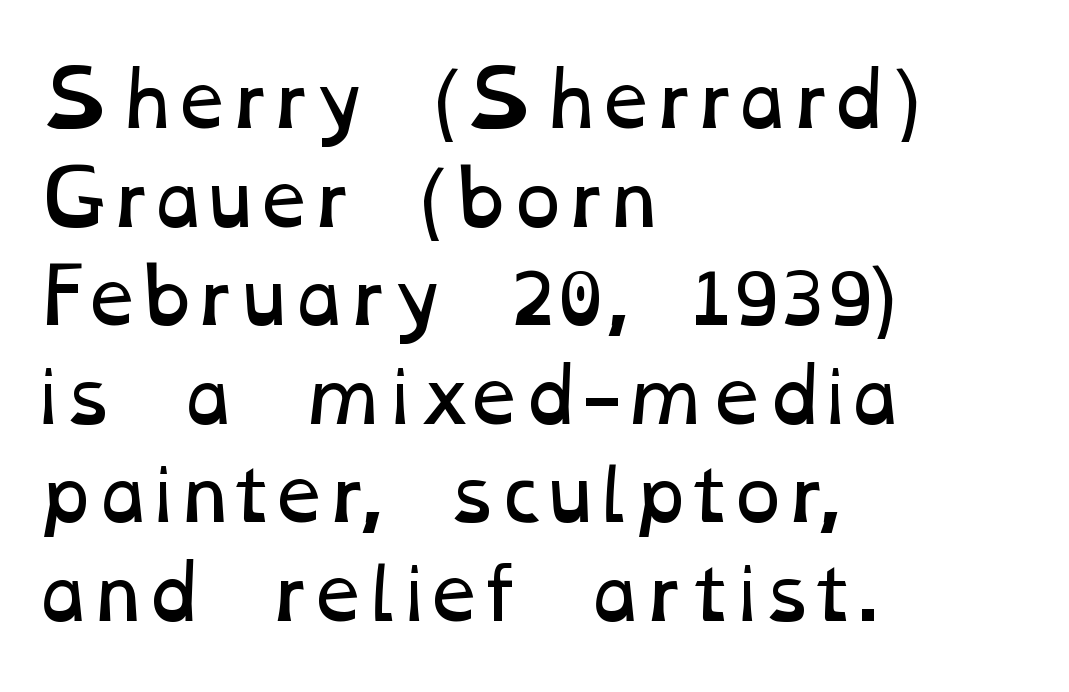
Q: Is the text bold? A: No.
Q: Is the text underlined? A: No.
Q: How is the paragraph aligned? A: Left-aligned.
Q: Is the spacing between letters normal or unusually wide? A: Normal.
Q: Is the spacing between lines tight, normal or loose? A: Normal.
Q: Width (condensed, normal, or wide)? A: Wide.
Q: Stroke contrast? A: Low.
Q: x-height? A: Medium.
Q: Monospaced? A: No.
